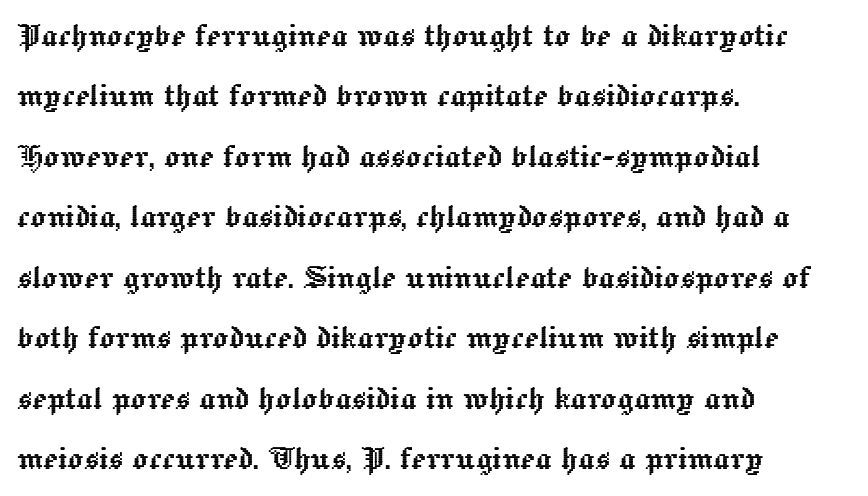
The image shows 39 px text type, upright; set left-aligned, normal line spacing (1.55x), normal letter spacing, not underlined; a medium x-height.
